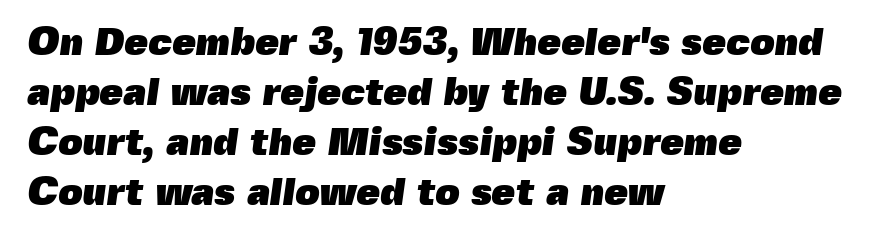
Q: Is the text bold? A: Yes.
Q: Is the typeface a serif or a sans-serif typeface? A: Sans-serif.
Q: Is the text underlined? A: No.
Q: How is the paragraph aligned? A: Left-aligned.
Q: Is the spacing between letters normal or unusually wide? A: Normal.
Q: Is the spacing between lines tight, normal or loose? A: Normal.
Q: Width (condensed, normal, or wide)? A: Normal.
Q: x-height? A: Medium.
Q: Monospaced? A: No.
